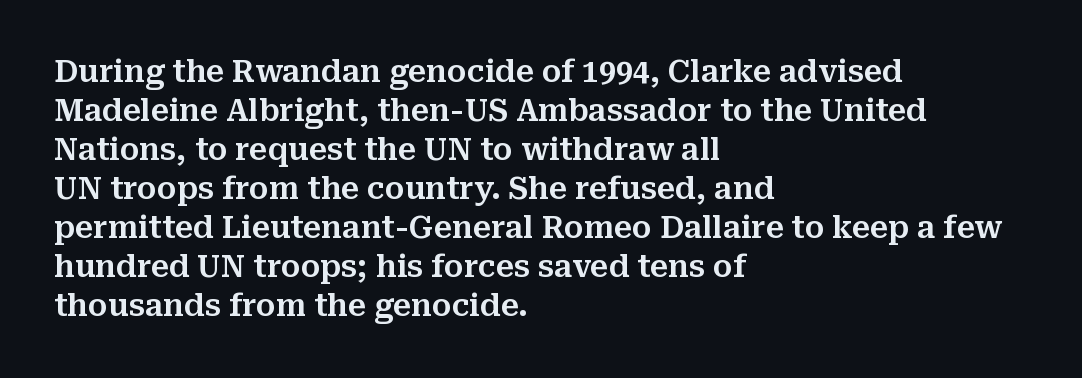
In terms of letterspacing, this is plain default setting. Horizontally, the lines are justified to the leading edge only. Classification — serif. No italicization has been applied; the sample stays upright. Rule under the text: the space is simply empty.
